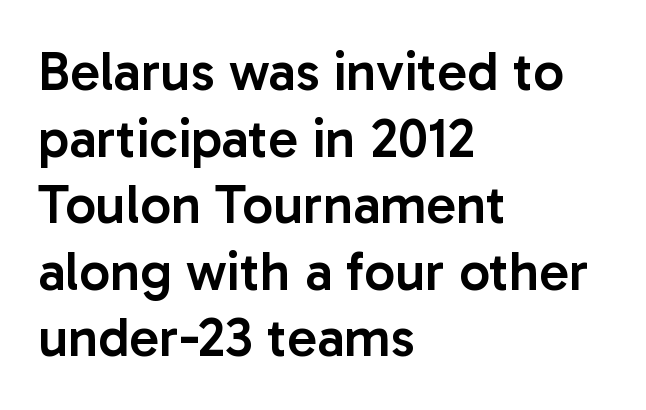
Q: Is the text bold? A: Semi-bold.
Q: Is the text italic (slanted)? A: No, it is upright.
Q: Is the typeface a serif or a sans-serif typeface? A: Sans-serif.
Q: Is the text underlined? A: No.
Q: How is the paragraph aligned? A: Left-aligned.
Q: Is the spacing between letters normal or unusually wide? A: Normal.
Q: Width (condensed, normal, or wide)? A: Normal.
Q: Stroke contrast? A: Low.
Q: x-height? A: Medium.
Q: Monospaced? A: No.
